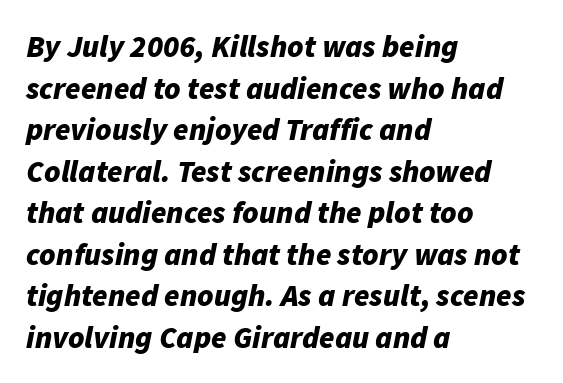
Q: Is the text bold? A: Yes.
Q: Is the text italic (slanted)? A: Yes, it leans right by about 11 degrees.
Q: Is the text underlined? A: No.
Q: How is the paragraph aligned? A: Left-aligned.
Q: Is the spacing between letters normal or unusually wide? A: Normal.
Q: Is the spacing between lines tight, normal or loose? A: Normal.
Q: Width (condensed, normal, or wide)? A: Normal.
Q: Stroke contrast? A: Low.
Q: x-height? A: Medium.
Q: Monospaced? A: No.
